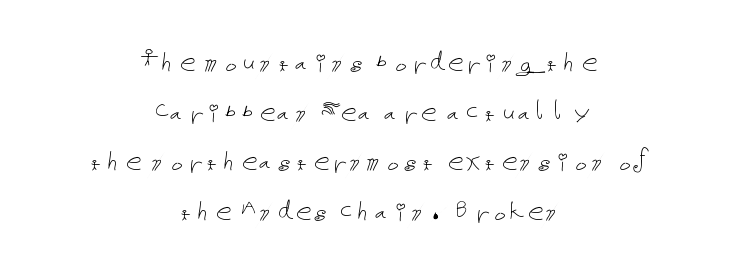
The image shows 32 px thin type, upright; set centered, normal line spacing (1.55x), normal letter spacing, not underlined; low stroke contrast and a medium x-height.
